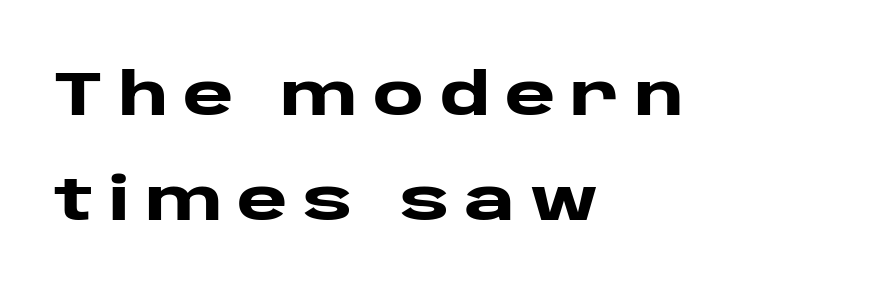
{"serif": "no", "italic": "no", "bold": "yes", "weight": "heavy", "width": "wide", "stroke_contrast": "low", "x_height": "large", "monospaced": "no", "underline": "no", "align": "left", "line_spacing_ratio": 1.72, "letter_spacing": "wide", "letter_spacing_em": 0.25, "glyph_px": 61}
